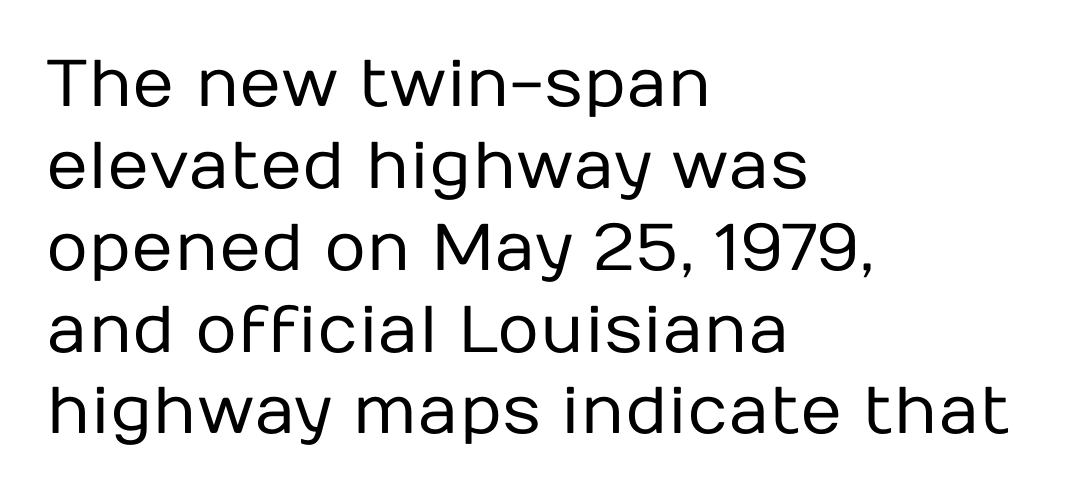
Serifs: no, the terminals of the letterforms are clean. A typesetter would call this proportional, since set widths differ per character. Any mark beneath the type? The region is blank. The gaps between neighbouring characters are ordinary and unremarkable.
